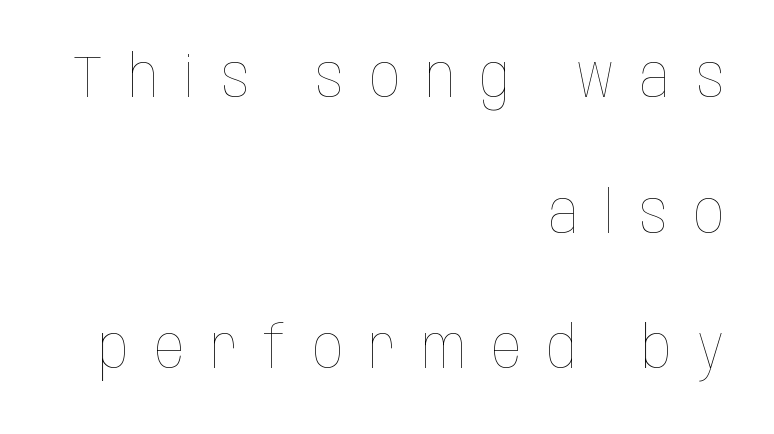
{"italic": "no", "bold": "no", "weight": "thin", "width": "condensed", "stroke_contrast": "low", "x_height": "large", "monospaced": "no", "underline": "no", "align": "right", "line_spacing": "loose", "line_spacing_ratio": 2.3, "letter_spacing": "wide", "letter_spacing_em": 0.44, "glyph_px": 59}
